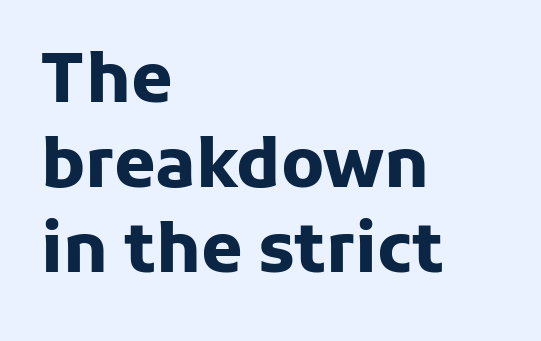
{"serif": "no", "italic": "no", "bold": "yes", "weight": "heavy", "width": "normal", "stroke_contrast": "low", "x_height": "medium", "monospaced": "no", "underline": "no", "align": "left", "line_spacing": "normal", "line_spacing_ratio": 1.27, "letter_spacing": "normal", "letter_spacing_em": 0.0, "glyph_px": 67}
